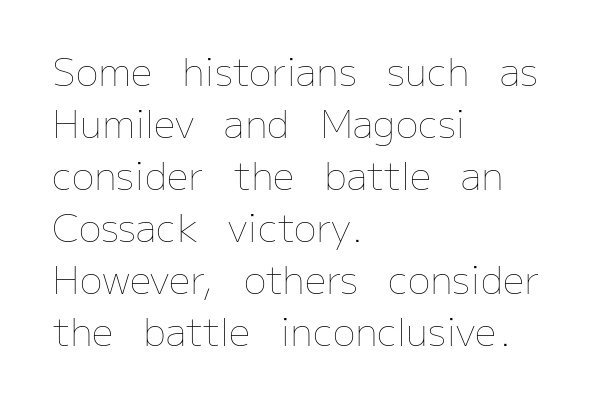
Nothing unusual about the tracking: characters are spaced as the font intends. Do the letters lean? They stand straight. This sample is left-justified, so line endings fall wherever the words run out. The passage shown is not underscored anywhere.
